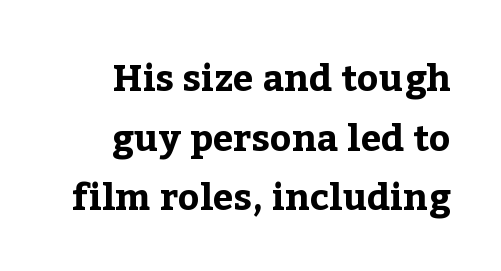
The image shows 37 px bold serif type, upright; set right-aligned, normal line spacing (1.61x), normal letter spacing, not underlined; low stroke contrast and a medium x-height.
